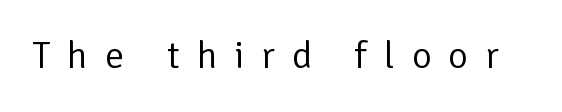
The rendering inserts visible extra space after every character. No letter is thick-stroked: the sample isn't bold. Plain, unruled lines of type. This sample uses an upright cut, with every glyph sitting square on the baseline.
